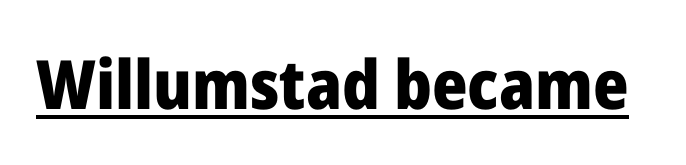
The letterforms sit shoulder to shoulder at normal distance. Does the lettering tilt? It doesn't — this is upright. Each glyph is drawn with heavy, bold strokes. Looks like regular typesetting: each glyph gets only the width it needs. This sample uses a sans-serif face. Notice how a bar underscores the lettering throughout.
